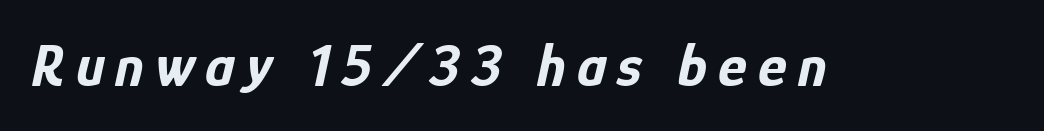
Q: Is the text bold? A: Yes.
Q: Is the text italic (slanted)? A: Yes, it leans right by about 12 degrees.
Q: Is the text underlined? A: No.
Q: Width (condensed, normal, or wide)? A: Condensed.
Q: Stroke contrast? A: Low.
Q: x-height? A: Medium.
Q: Monospaced? A: No.
